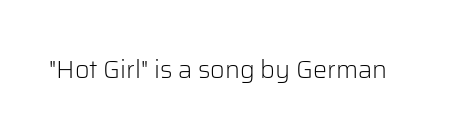
The image shows 25 px text type, upright; set normal letter spacing, not underlined.
